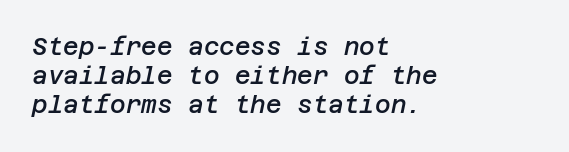
{"italic": "yes", "lean": "right", "slant_degrees": 12, "bold": "semi", "underline": "no", "align": "left", "line_spacing_ratio": 1.21, "letter_spacing": "normal", "letter_spacing_em": 0.0, "glyph_px": 24}
